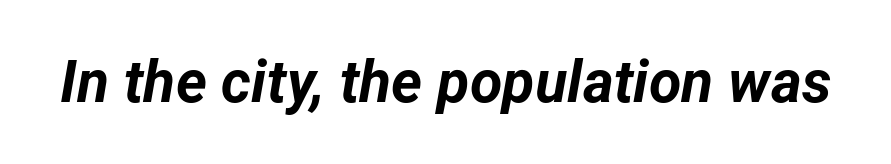
The image shows 59 px bold type, italic (leaning right); set normal letter spacing, not underlined; low stroke contrast and a medium x-height.
